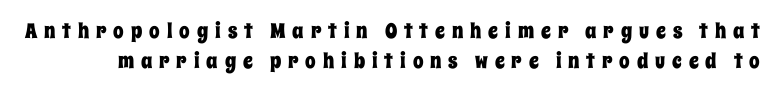
The image shows 21 px text type, upright; set normal line spacing (1.42x), unusually wide letter spacing (+0.33 em), not underlined.
